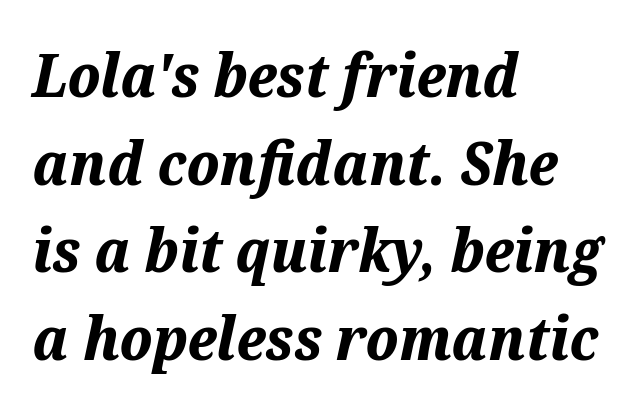
The image shows 60 px bold type, italic (leaning right); set left-aligned, normal line spacing (1.46x), normal letter spacing, not underlined; medium stroke contrast and a medium x-height.
